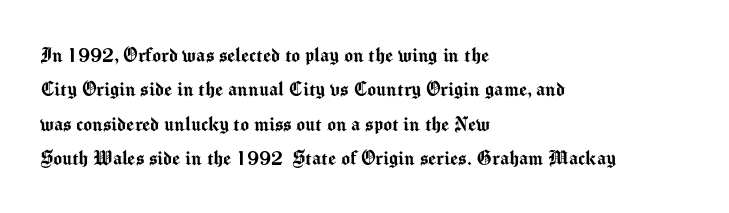
The image shows 23 px text type, upright; set left-aligned, normal line spacing (1.5x), normal letter spacing, not underlined.
